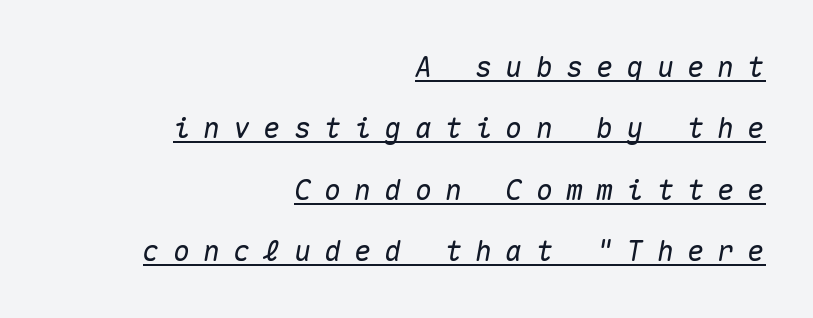
In terms of leading, this rendering errs on the spacious side. This rendering features underlined lettering. The horizontal fit of the characters is loose and conspicuously gappy. The rendering uses typewriter-style spacing with identical character cells. The paragraph has a hard right edge and a soft left edge.
